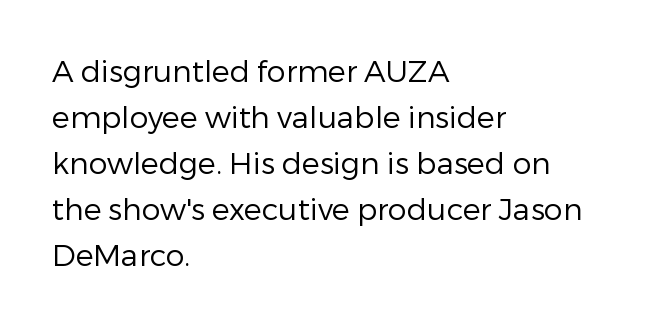
Q: Is the text bold? A: No.
Q: Is the text italic (slanted)? A: No, it is upright.
Q: Is the typeface a serif or a sans-serif typeface? A: Sans-serif.
Q: Is the text underlined? A: No.
Q: How is the paragraph aligned? A: Left-aligned.
Q: Is the spacing between letters normal or unusually wide? A: Normal.
Q: Is the spacing between lines tight, normal or loose? A: Normal.
Q: Width (condensed, normal, or wide)? A: Normal.
Q: Stroke contrast? A: Low.
Q: x-height? A: Medium.
Q: Monospaced? A: No.
